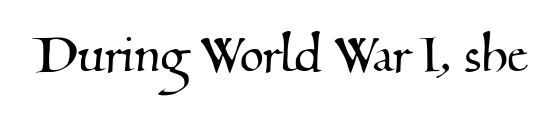
Q: Is the typeface a serif or a sans-serif typeface? A: Serif.
Q: Is the text underlined? A: No.
Q: Is the spacing between letters normal or unusually wide? A: Normal.
Q: Width (condensed, normal, or wide)? A: Normal.
Q: Stroke contrast? A: Medium.
Q: x-height? A: Small.
Q: Monospaced? A: No.
